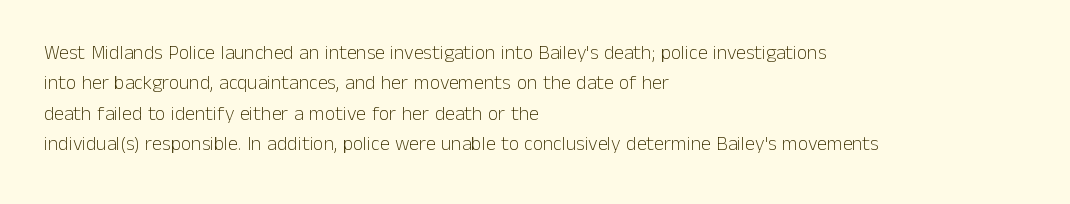
{"italic": "no", "bold": "no", "underline": "no", "align": "left", "line_spacing": "normal", "line_spacing_ratio": 1.52, "letter_spacing": "normal", "letter_spacing_em": 0.0, "glyph_px": 20}
